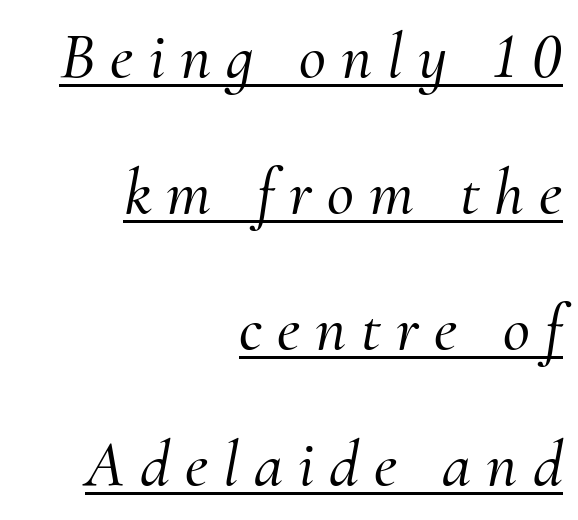
The image shows 66 px serif type, italic (leaning right); set right-aligned, loose line spacing (2.06x), unusually wide letter spacing (+0.23 em), underlined; medium stroke contrast and a small x-height.
